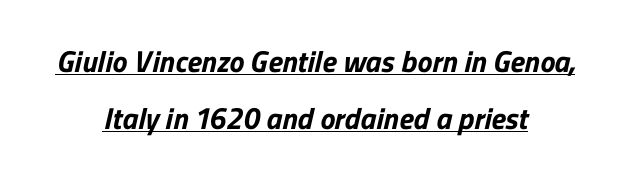
The image shows 30 px bold sans-serif type; set centered, line spacing 1.89x, normal letter spacing, underlined; low stroke contrast and a medium x-height.
